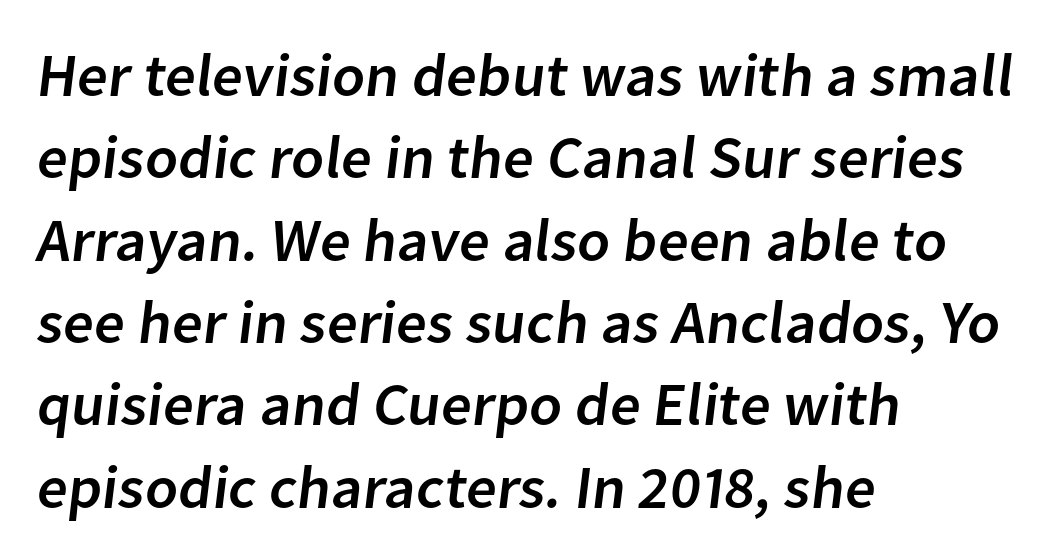
Inter-character spacing is left at the font's built-in metrics. Descenders are the only things crossing below the line. Vertical spacing — default. The paragraph shown leans on its left margin. Proportional: the letters do not fall into vertical columns.
